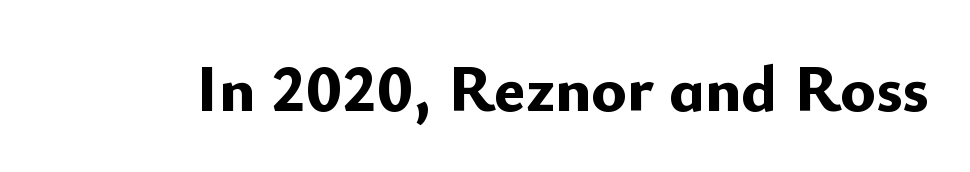
The image shows 66 px bold sans-serif type, upright; set normal letter spacing, not underlined; low stroke contrast and a small x-height.
